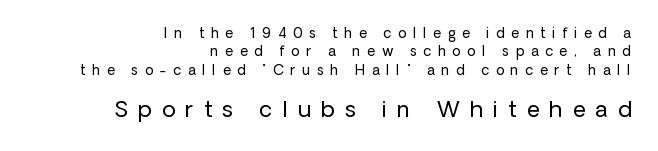
{"italic": "no", "bold": "no", "underline": "no", "align": "right", "line_spacing": "normal", "line_spacing_ratio": 1.32, "letter_spacing": "wide", "letter_spacing_em": 0.47, "larger_block": "second", "size_ratio": 1.57, "glyph_px": 22}
